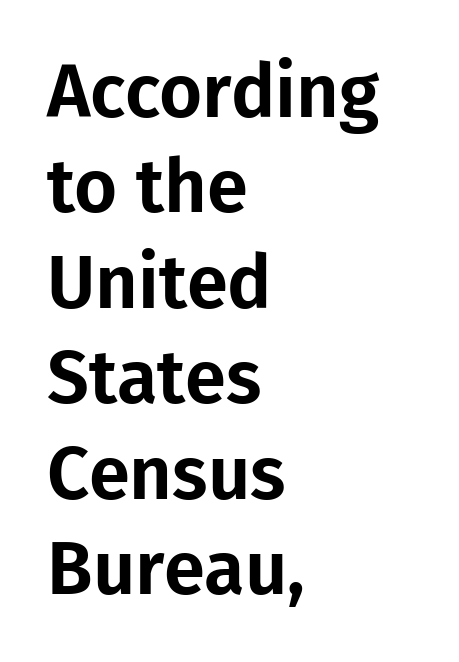
The image shows 74 px sans-serif type, upright; set left-aligned, normal line spacing (1.29x), normal letter spacing, not underlined; low stroke contrast and a medium x-height.
